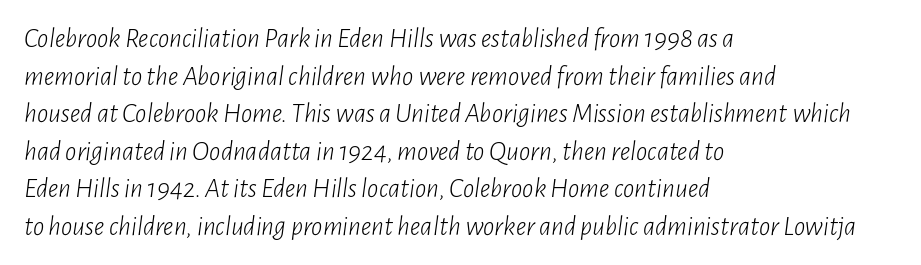
Q: Is the text bold? A: No.
Q: Is the text italic (slanted)? A: Yes, it leans right by about 7 degrees.
Q: Is the text underlined? A: No.
Q: How is the paragraph aligned? A: Left-aligned.
Q: Is the spacing between letters normal or unusually wide? A: Normal.
Q: Is the spacing between lines tight, normal or loose? A: Normal.
Q: Width (condensed, normal, or wide)? A: Condensed.
Q: Stroke contrast? A: Low.
Q: x-height? A: Medium.
Q: Monospaced? A: No.
